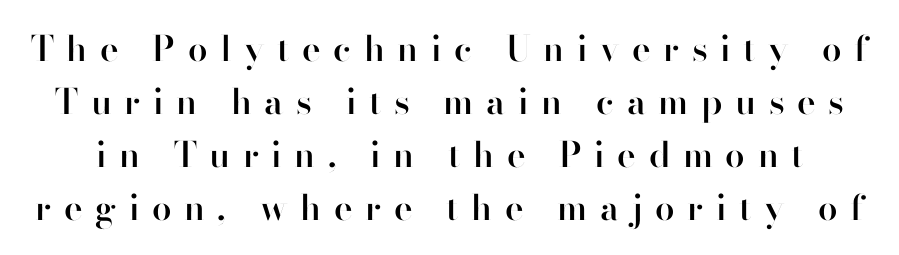
{"serif": "no", "italic": "no", "bold": "semi", "weight": "semibold", "width": "normal", "stroke_contrast": "high", "x_height": "small", "monospaced": "no", "underline": "no", "line_spacing": "normal", "line_spacing_ratio": 1.51, "letter_spacing": "wide", "letter_spacing_em": 0.36, "glyph_px": 35}
